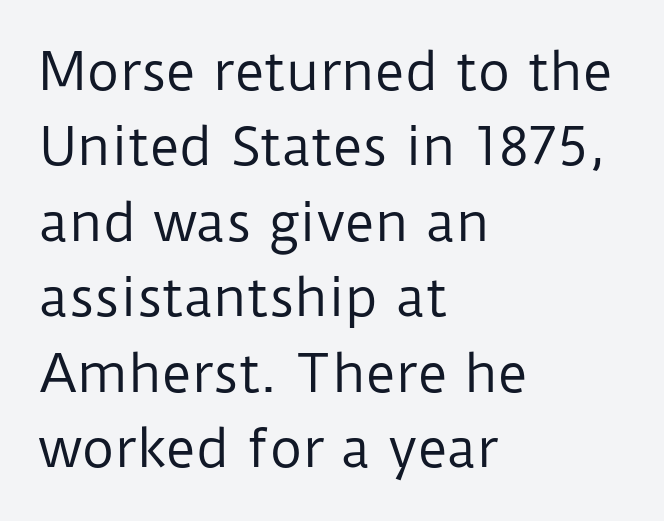
Q: Is the text bold? A: No.
Q: Is the text italic (slanted)? A: No, it is upright.
Q: Is the typeface a serif or a sans-serif typeface? A: Sans-serif.
Q: Is the text underlined? A: No.
Q: How is the paragraph aligned? A: Left-aligned.
Q: Is the spacing between letters normal or unusually wide? A: Normal.
Q: Is the spacing between lines tight, normal or loose? A: Normal.
Q: Width (condensed, normal, or wide)? A: Normal.
Q: Stroke contrast? A: Low.
Q: x-height? A: Medium.
Q: Monospaced? A: No.
